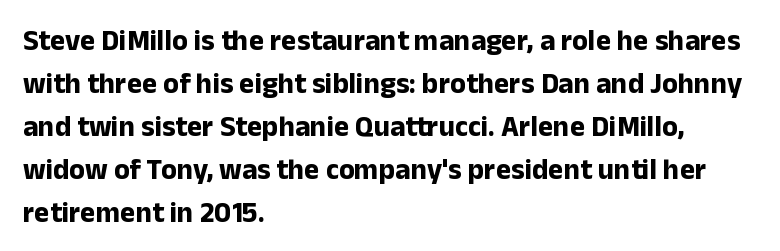
{"serif": "no", "italic": "no", "bold": "yes", "weight": "bold", "width": "normal", "stroke_contrast": "low", "x_height": "medium", "monospaced": "no", "underline": "no", "align": "left", "line_spacing": "normal", "line_spacing_ratio": 1.48, "letter_spacing": "normal", "letter_spacing_em": 0.0, "glyph_px": 29}
